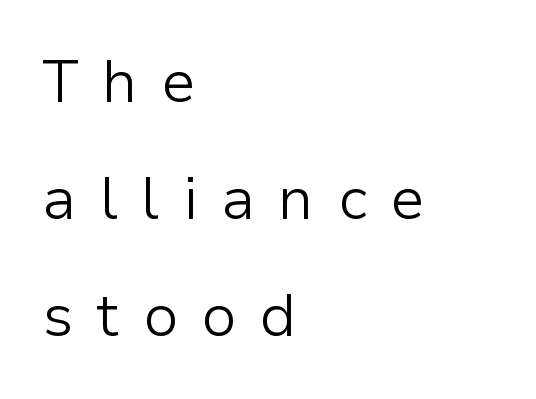
{"serif": "no", "italic": "no", "bold": "no", "weight": "light", "width": "normal", "stroke_contrast": "low", "x_height": "medium", "monospaced": "no", "underline": "no", "align": "left", "line_spacing": "loose", "line_spacing_ratio": 1.98, "letter_spacing": "wide", "letter_spacing_em": 0.4, "glyph_px": 59}
